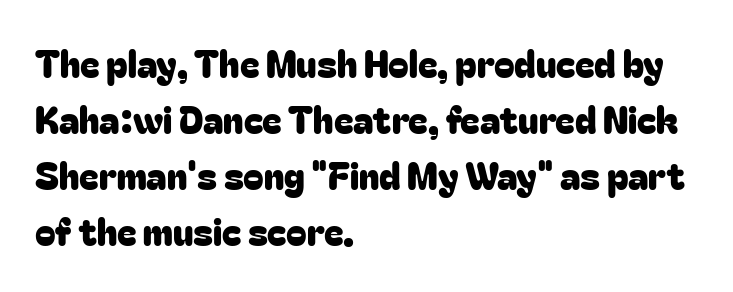
Typographically, this falls in the sans-serif category. Typeset ragged right — the left edge is the straight one. Do the characters align in a grid? No, the font is proportional. In terms of leading, this rendering sits right in the middle. The lettering holds an erect, upright posture throughout. Check under the words: just untouched page.
